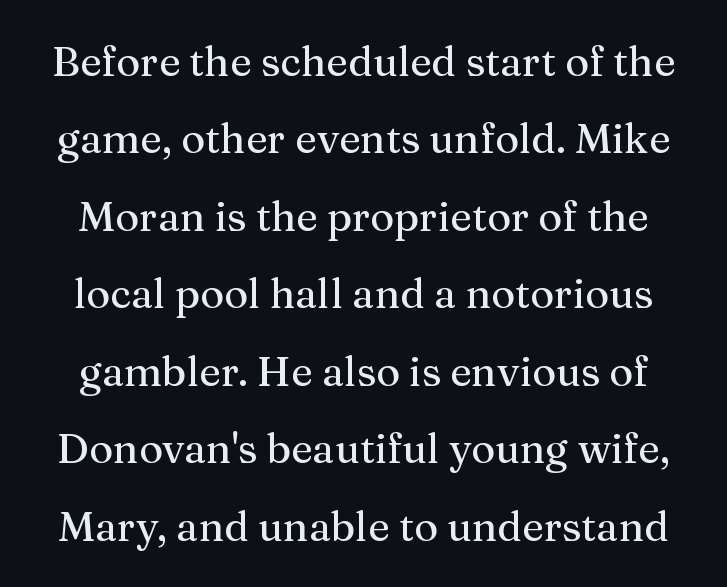
{"serif": "yes", "italic": "no", "width": "normal", "stroke_contrast": "medium", "x_height": "medium", "monospaced": "no", "underline": "no", "line_spacing_ratio": 1.89, "letter_spacing": "normal", "letter_spacing_em": 0.0, "glyph_px": 41}
